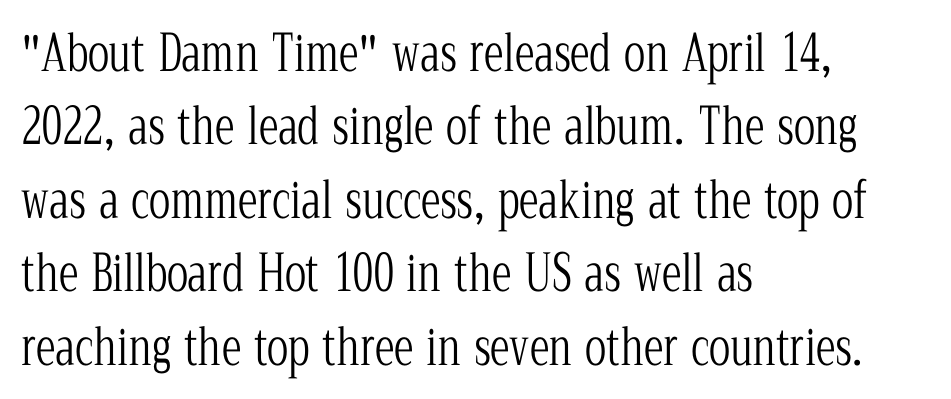
The lettering stays uniformly vertical, giving the passage a roman look. A bare baseline throughout the passage. A typesetter would label this face a serif. The rendering uses natural spacing where letterforms have individual widths. Standard letterfit; no display-style spreading of the glyphs.
